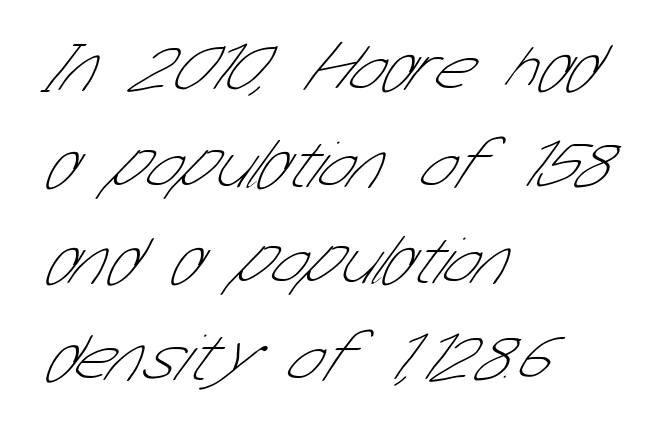
The image shows 68 px thin, condensed sans-serif type; set left-aligned, normal line spacing (1.42x), normal letter spacing, not underlined; low stroke contrast and a medium x-height.
